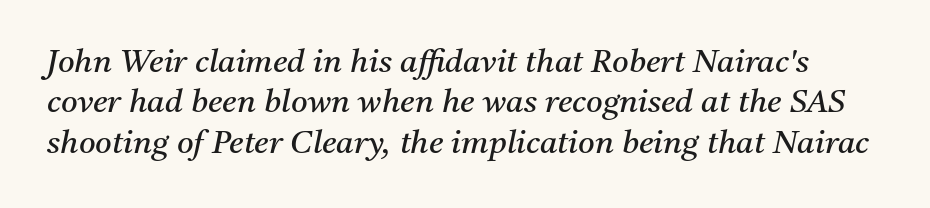
Default kerning and tracking; the words read as compact shapes. Bare-footed words on every line. Think standard paragraph weight, or any step lighter than that. Classification — serif.
